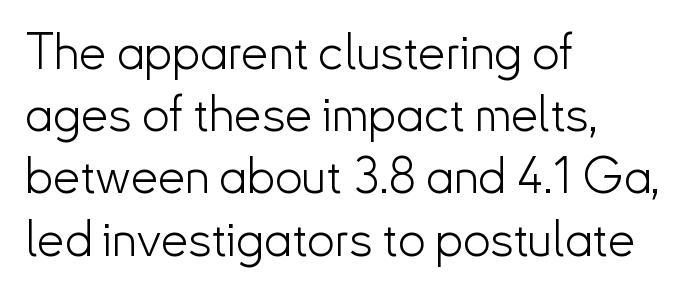
Short and long lines alike share a common starting point at left. A typesetter would call this proportional, since set widths differ per character. Just letters on the line, the space beneath them empty. Compared with a typical body face, this is equally light or lighter still. The font's upright variant was chosen for this text. This is sans-serif lettering, the kind often seen on screens and signage.
